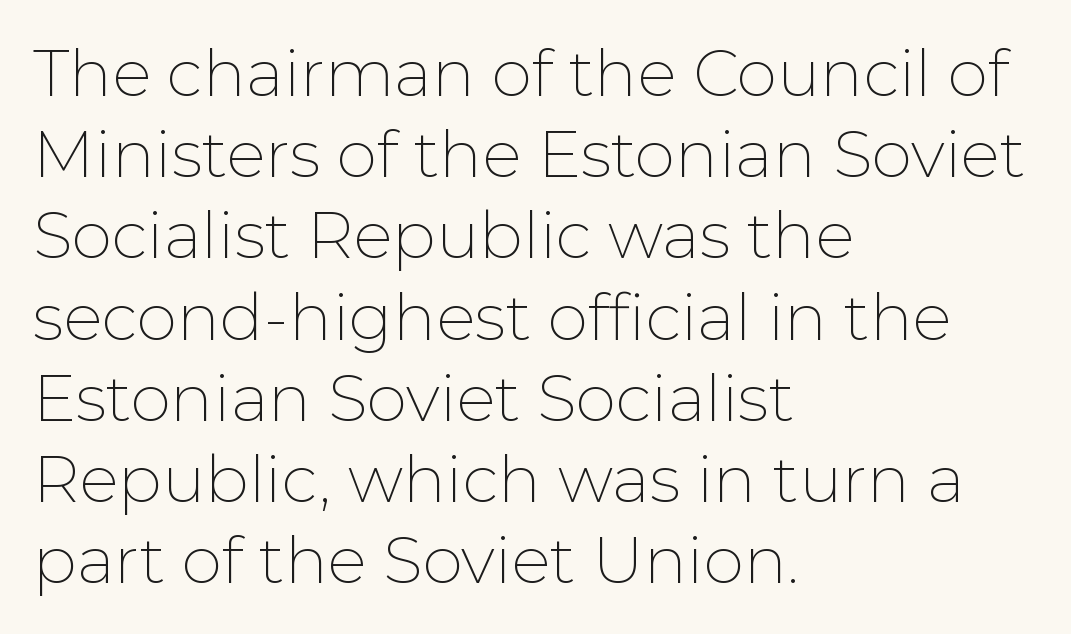
Q: Is the text bold? A: No.
Q: Is the text italic (slanted)? A: No, it is upright.
Q: Is the typeface a serif or a sans-serif typeface? A: Sans-serif.
Q: Is the text underlined? A: No.
Q: How is the paragraph aligned? A: Left-aligned.
Q: Is the spacing between letters normal or unusually wide? A: Normal.
Q: Is the spacing between lines tight, normal or loose? A: Normal.
Q: Width (condensed, normal, or wide)? A: Normal.
Q: Stroke contrast? A: Low.
Q: x-height? A: Medium.
Q: Monospaced? A: No.
